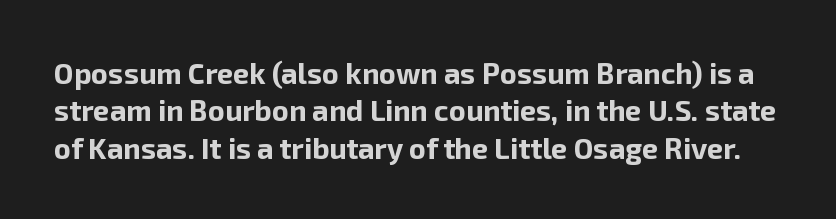
{"serif": "no", "italic": "no", "bold": "yes", "weight": "bold", "width": "normal", "stroke_contrast": "low", "x_height": "medium", "monospaced": "no", "underline": "no", "line_spacing": "normal", "line_spacing_ratio": 1.29, "letter_spacing": "normal", "letter_spacing_em": 0.0, "glyph_px": 29}
